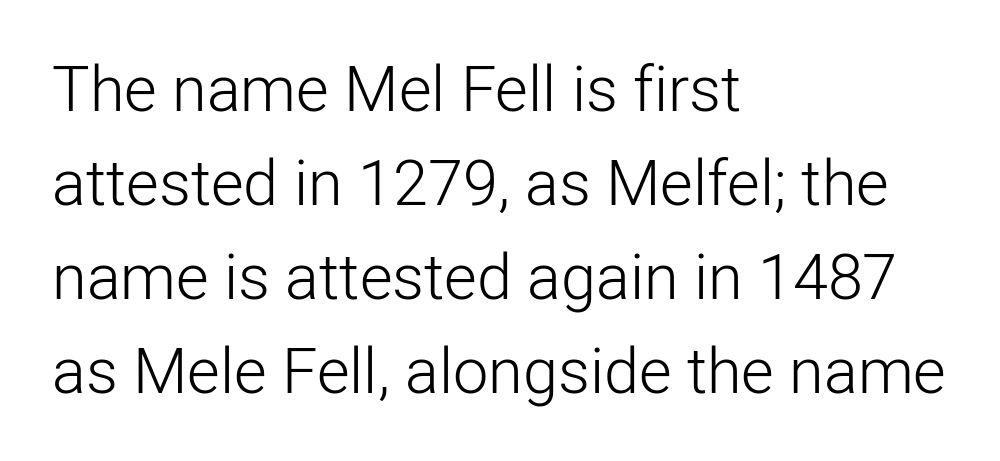
Underline: absent. Classification — sans serif. Letters have the restrained weight of plain body copy at most. Standard letterfit; no display-style spreading of the glyphs.
